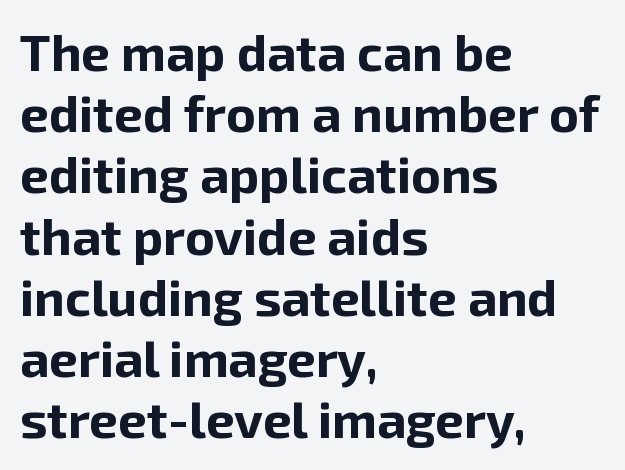
{"serif": "no", "italic": "no", "bold": "yes", "weight": "bold", "width": "normal", "stroke_contrast": "low", "x_height": "medium", "monospaced": "no", "underline": "no", "align": "left", "line_spacing_ratio": 1.2, "letter_spacing": "normal", "letter_spacing_em": 0.0, "glyph_px": 51}
